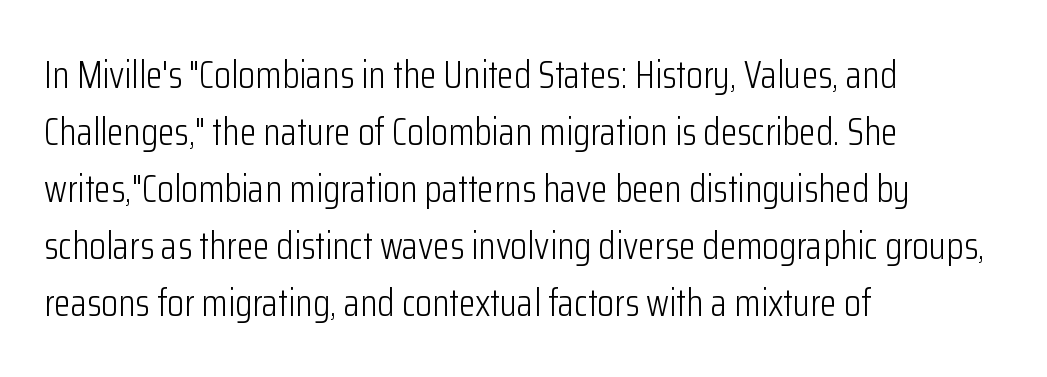
Is the type heavy? It reads as light-to-regular instead. The space between consecutive lines is moderate. Here the designer chose a conventional face with non-uniform glyph widths. Which margin do the lines hug? The left one — the right edge is uneven. Notice how the stems are strictly vertical — no italics here. Unmarked baselines from the first word to the last.
